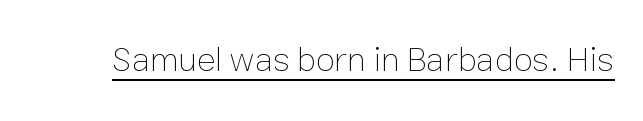
{"italic": "no", "bold": "no", "weight": "thin", "width": "normal", "stroke_contrast": "low", "x_height": "medium", "monospaced": "no", "underline": "yes", "letter_spacing": "normal", "letter_spacing_em": 0.0, "glyph_px": 35}
